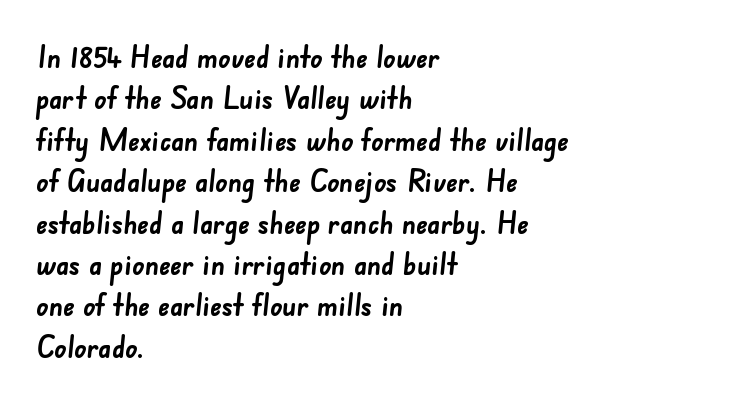
The image shows 30 px semibold sans-serif type; set left-aligned, normal line spacing (1.38x), normal letter spacing, not underlined; low stroke contrast and a small x-height.
